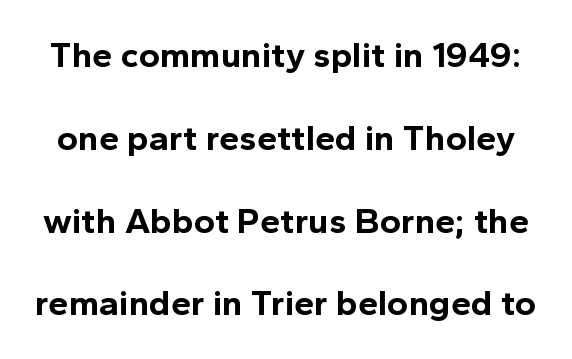
Is the letter spacing exaggerated? No — it looks like the ordinary default. Compared with an ordinary text face, these strokes are far heavier — a full bold. The specimen reads as upright at a glance. Unmarked baselines from the first word to the last.
